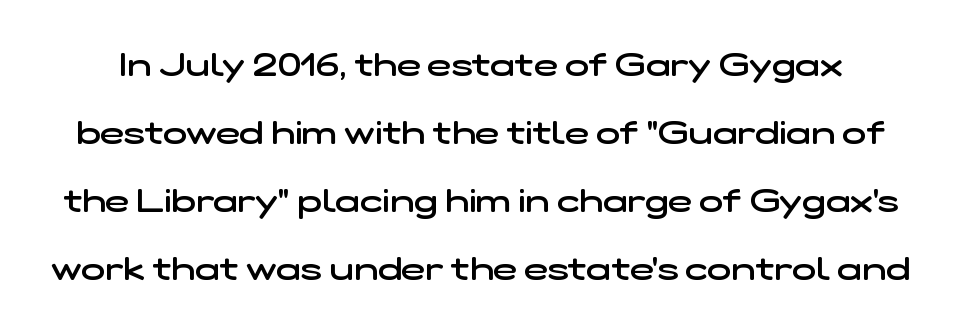
The image shows 32 px semibold, wide sans-serif type; set loose line spacing (2.13x), normal letter spacing, not underlined; low stroke contrast and a medium x-height.
